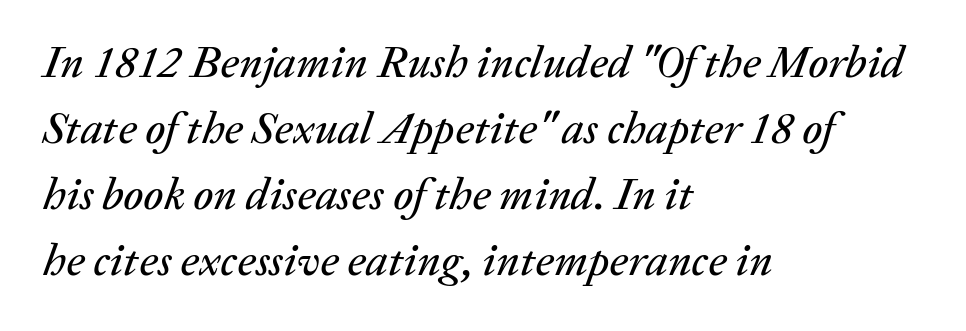
{"italic": "yes", "lean": "right", "slant_degrees": 20, "width": "normal", "stroke_contrast": "low", "x_height": "medium", "monospaced": "no", "underline": "no", "align": "left", "line_spacing": "normal", "line_spacing_ratio": 1.47, "letter_spacing": "normal", "letter_spacing_em": 0.0, "glyph_px": 45}
